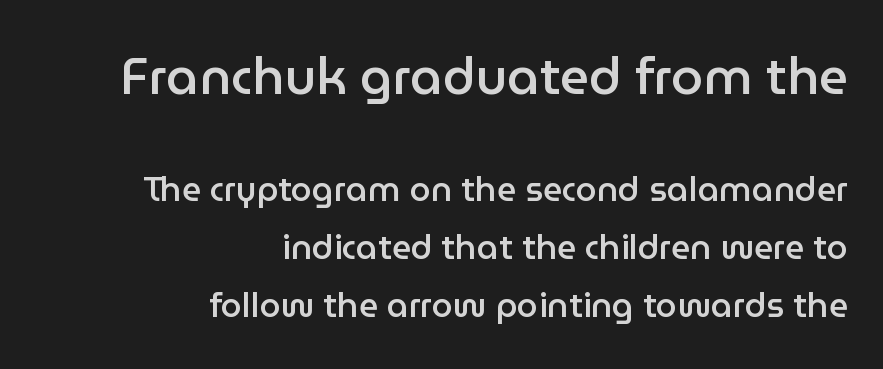
Typesetter's note: demi weight, one step under bold. The first block has been scaled up relative to the second. No word sits above an underline. The gaps between neighbouring characters are ordinary and unremarkable.
